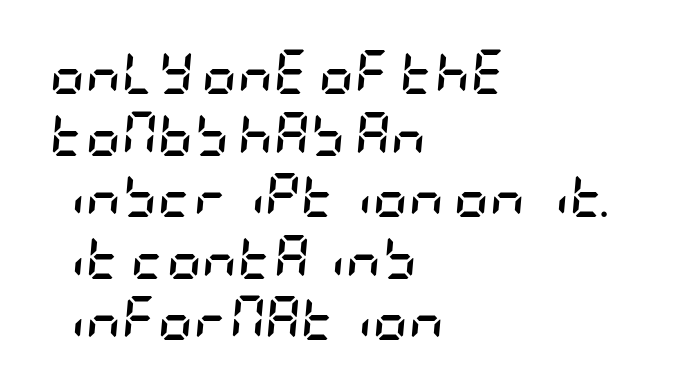
The rendering keeps characters at their native spacing. The foot of each line stays bare and open. Strong, thick strokes mark this as bold type. The typography opts for an oblique posture over an upright one. The leading is moderate, giving the passage an even texture. Where is the straight margin? On the left.
